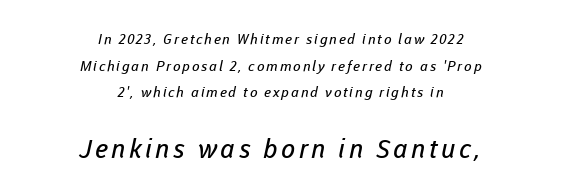
{"bold": "no", "underline": "no", "align": "center", "line_spacing": "loose", "line_spacing_ratio": 1.91, "larger_block": "second", "size_ratio": 1.86, "glyph_px": 26}
